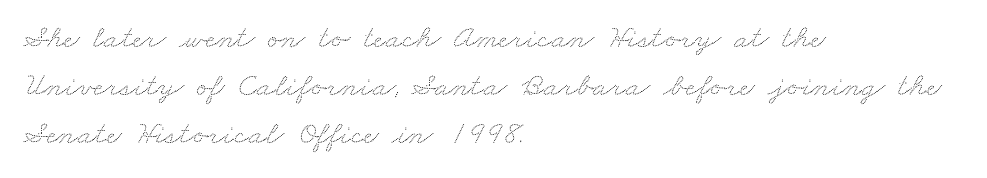
Q: Is the text underlined? A: No.
Q: How is the paragraph aligned? A: Left-aligned.
Q: Is the spacing between letters normal or unusually wide? A: Normal.
Q: Is the spacing between lines tight, normal or loose? A: Normal.
Q: Width (condensed, normal, or wide)? A: Wide.
Q: Stroke contrast? A: Low.
Q: x-height? A: Small.
Q: Monospaced? A: No.
